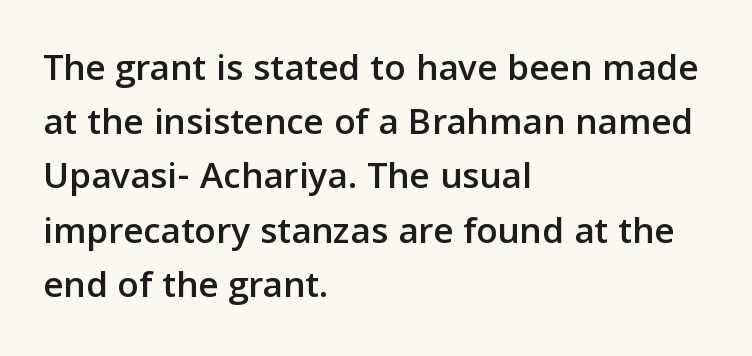
The area under the type is left untouched. A typesetter would call this proportional, since set widths differ per character. The leading is moderate, giving the passage an even texture. Notice how the stems are strictly vertical — no italics here.
